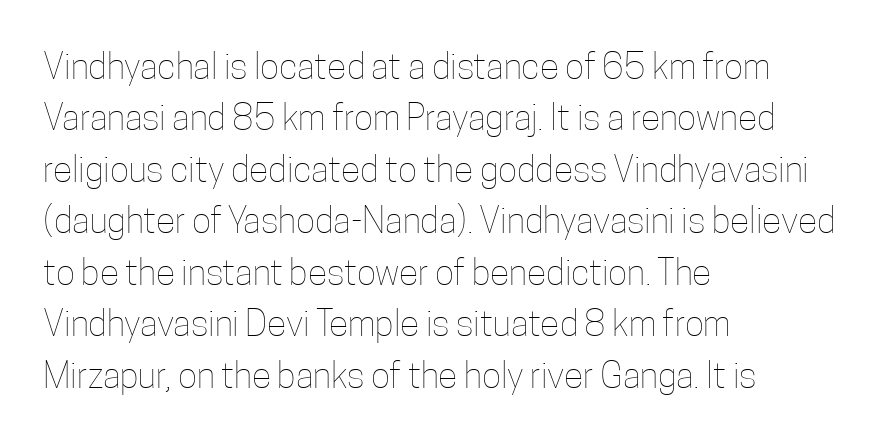
Q: Is the text bold? A: No.
Q: Is the text italic (slanted)? A: No, it is upright.
Q: Is the text underlined? A: No.
Q: How is the paragraph aligned? A: Left-aligned.
Q: Is the spacing between letters normal or unusually wide? A: Normal.
Q: Is the spacing between lines tight, normal or loose? A: Normal.
Q: Width (condensed, normal, or wide)? A: Condensed.
Q: Stroke contrast? A: Low.
Q: x-height? A: Medium.
Q: Monospaced? A: No.
